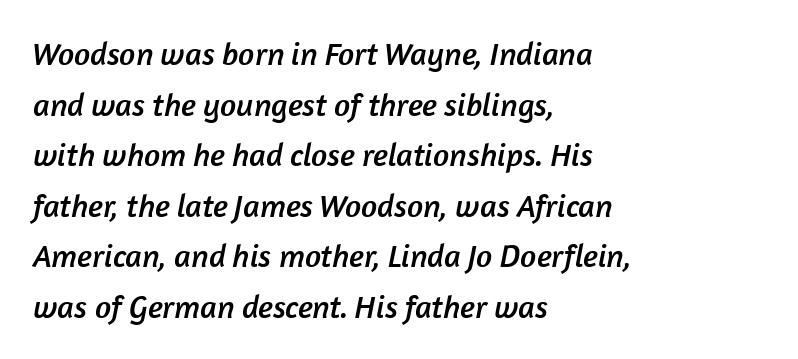
In terms of leading, this rendering sits right in the middle. This sample uses a sans-serif face. The passage is arranged the way most books set body copy — flush left. Lines of text with bare space underneath.
